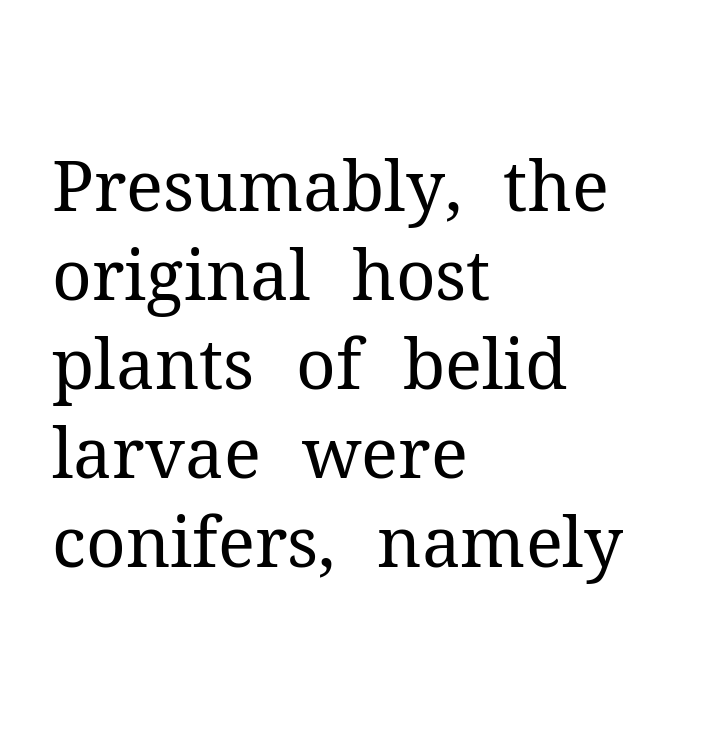
The image shows 69 px regular-weight serif type, upright; set left-aligned, normal line spacing (1.29x), normal letter spacing, not underlined; medium stroke contrast and a medium x-height.
